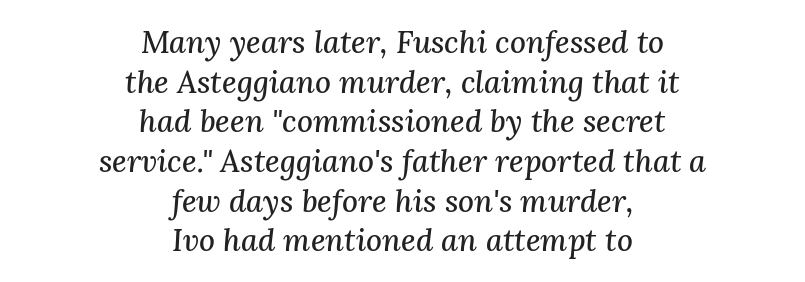
Look at the bottom of the vertical strokes: they flare into serifs here. The rendering uses natural spacing where letterforms have individual widths. This rendering leaves character spacing at its baseline value. Caption: multi-line text, centered on the measure. The font's italic variant was chosen for this text.
